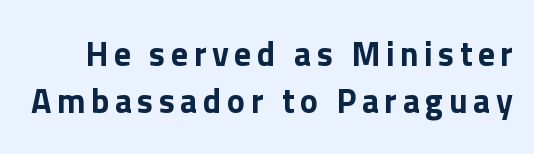
The image shows 34 px sans-serif type, upright; set normal line spacing (1.38x), not underlined; low stroke contrast and a medium x-height.
